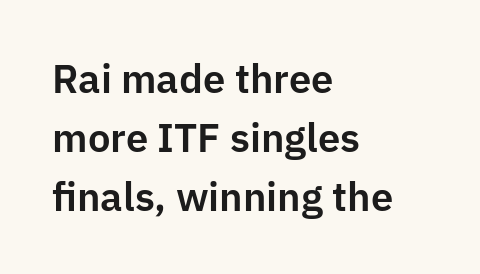
Regarding serifs, this sample does without them. The lines are quadded left. The axis of the letterforms is exactly vertical. One glance says typical: line gaps are just what's usual. The area under the type is left untouched. Spacing verdict: proportional, widths tailored to each character.
